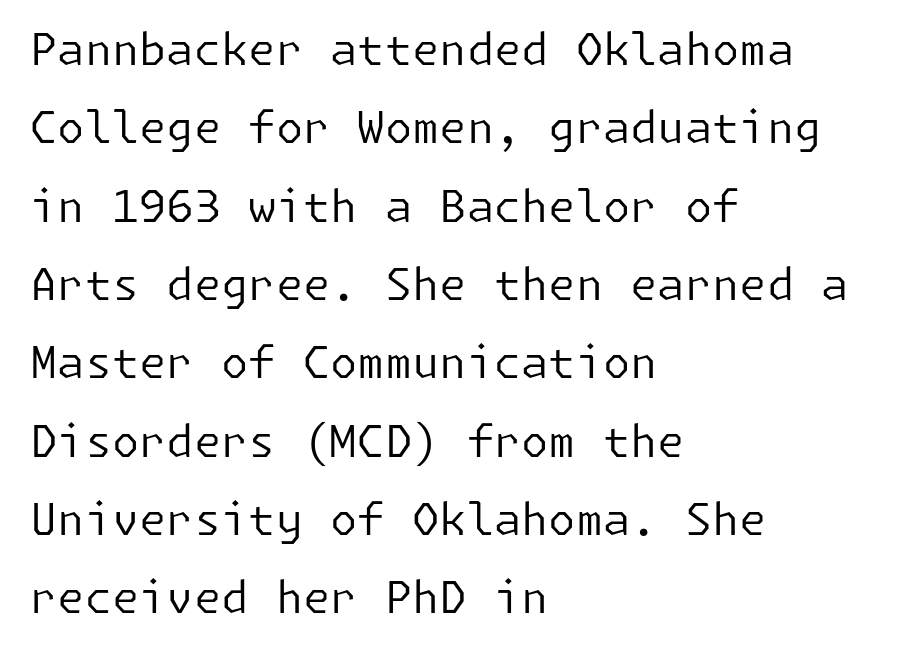
{"serif": "no", "italic": "no", "bold": "no", "weight": "regular", "width": "normal", "stroke_contrast": "low", "x_height": "medium", "underline": "no", "align": "left", "line_spacing_ratio": 1.78, "letter_spacing": "normal", "letter_spacing_em": 0.0, "glyph_px": 44}
